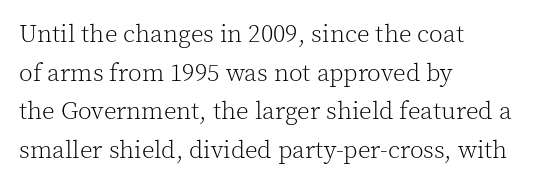
{"italic": "no", "bold": "no", "underline": "no", "align": "left", "line_spacing": "normal", "line_spacing_ratio": 1.55, "letter_spacing": "normal", "letter_spacing_em": 0.0, "glyph_px": 25}
